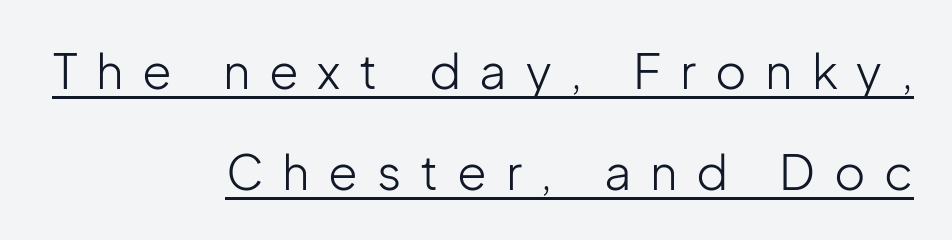
The image shows 48 px light sans-serif type, upright; set right-aligned, loose line spacing (2.1x), unusually wide letter spacing (+0.39 em), underlined; low stroke contrast and a medium x-height.
